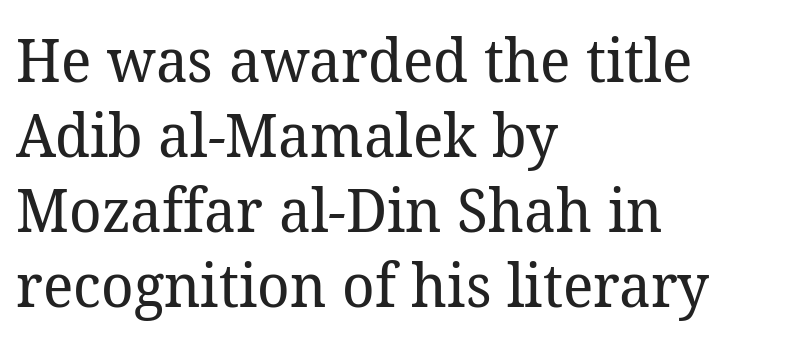
The image shows 61 px regular-weight serif type; set left-aligned, line spacing 1.23x, normal letter spacing, not underlined; low stroke contrast and a medium x-height.
